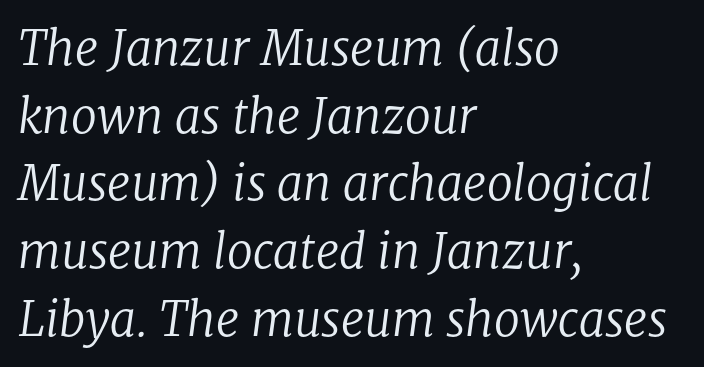
The image shows 47 px regular-weight serif type, italic (leaning right); set left-aligned, normal line spacing (1.44x), normal letter spacing, not underlined; low stroke contrast and a medium x-height.
